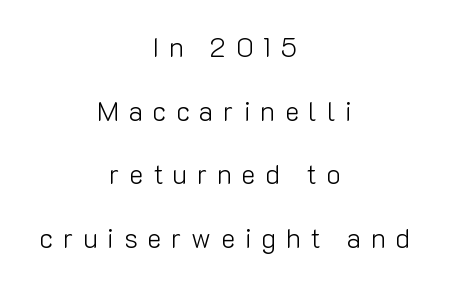
{"italic": "no", "bold": "no", "underline": "no", "align": "center", "line_spacing": "loose", "line_spacing_ratio": 2.36, "letter_spacing": "wide", "letter_spacing_em": 0.36, "glyph_px": 27}
